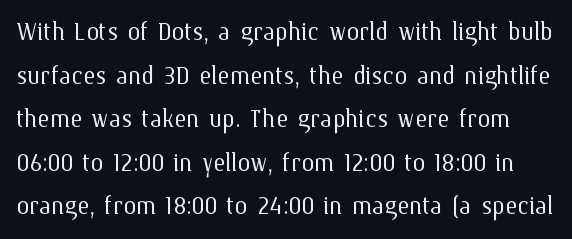
The strokes are not fattened; the text isn't bold. Characters follow at the spacing the type designer built in. Do the characters align in a grid? No, the font is proportional. Any mark beneath the type? The region is blank. Summary of vertical rhythm: regular, with standard interline spacing.
